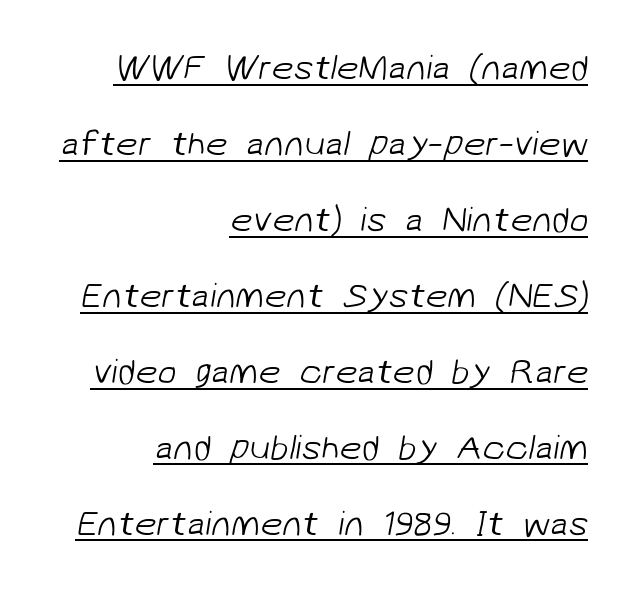
The image shows 35 px light sans-serif type; set right-aligned, loose line spacing (2.17x), normal letter spacing, underlined; low stroke contrast and a medium x-height.
